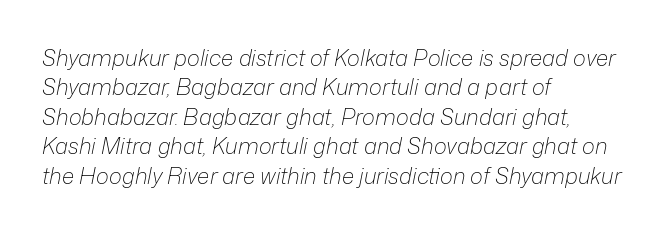
The image shows 22 px text type, italic (leaning right); set left-aligned, normal line spacing (1.34x), normal letter spacing, not underlined.
